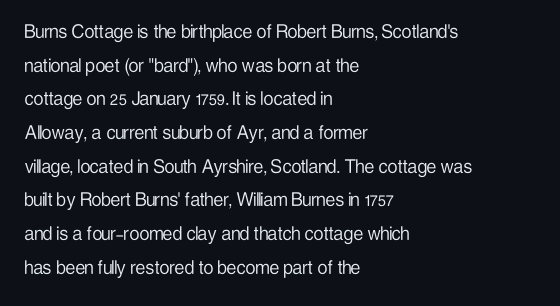
The image shows 22 px text type, upright; set left-aligned, normal line spacing (1.53x), normal letter spacing, not underlined.
